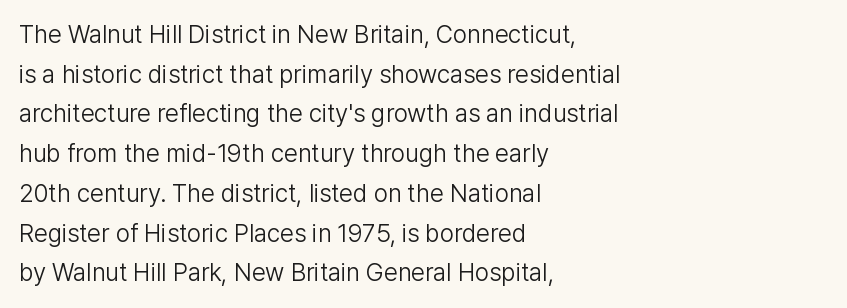
No italicization has been applied; the sample stays upright. Which margin do the lines hug? The left one — the right edge is uneven. Interline gaps are of average width in this sample. Descender tails drop into unmarked territory.
